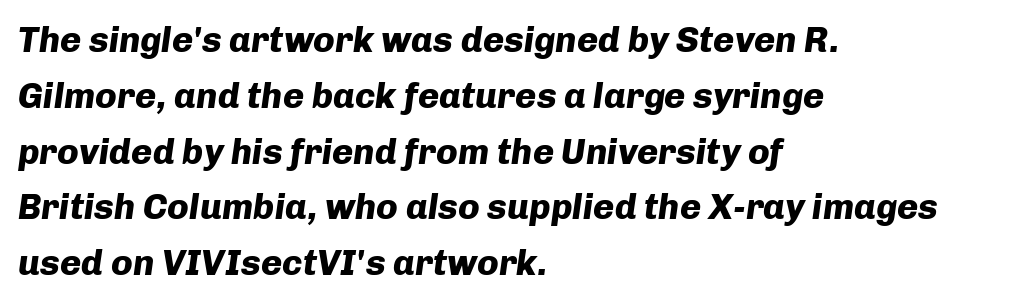
This is oblique type, the kind used for emphasis or titles. Layout note: lines flush left. Each new line begins a customary step beneath the previous one. Each row of text sits above clean, open space. Proportional: the letters do not fall into vertical columns.
